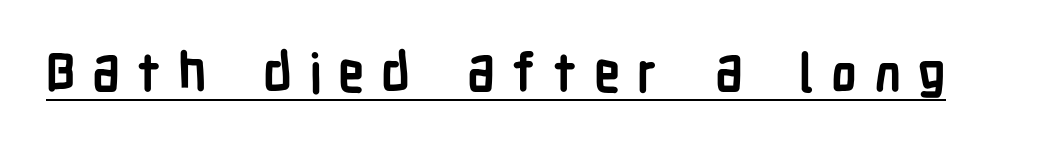
The image shows 53 px semibold, condensed sans-serif type, upright; set unusually wide letter spacing (+0.31 em), underlined; low stroke contrast and a medium x-height.
